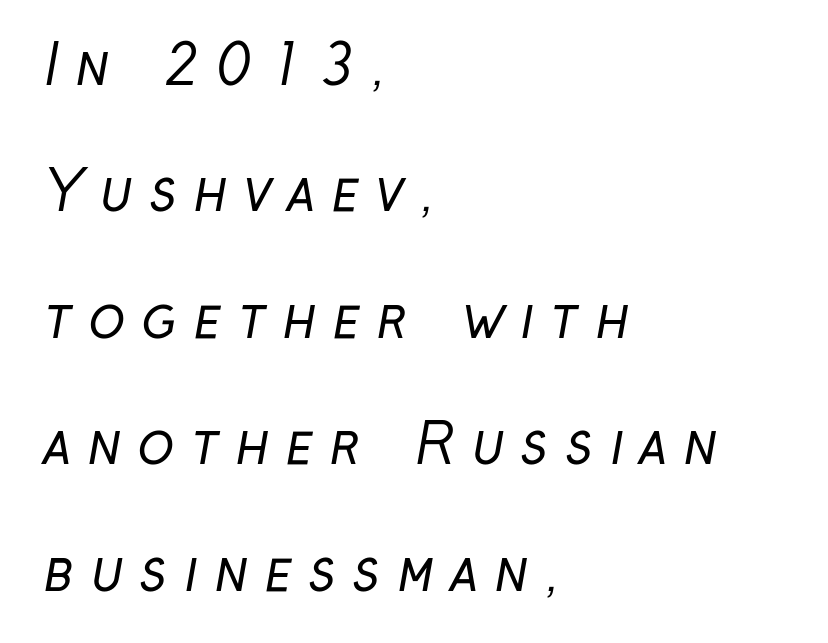
{"serif": "no", "bold": "no", "weight": "regular", "width": "condensed", "stroke_contrast": "low", "x_height": "medium", "monospaced": "no", "underline": "no", "align": "left", "line_spacing": "loose", "line_spacing_ratio": 2.3, "letter_spacing": "wide", "letter_spacing_em": 0.3, "glyph_px": 55}
